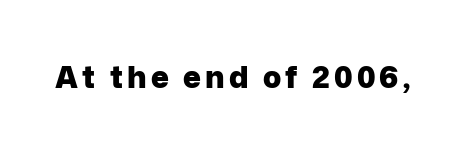
{"serif": "no", "italic": "no", "bold": "yes", "weight": "heavy", "width": "normal", "stroke_contrast": "low", "x_height": "medium", "monospaced": "no", "underline": "no", "glyph_px": 30}
